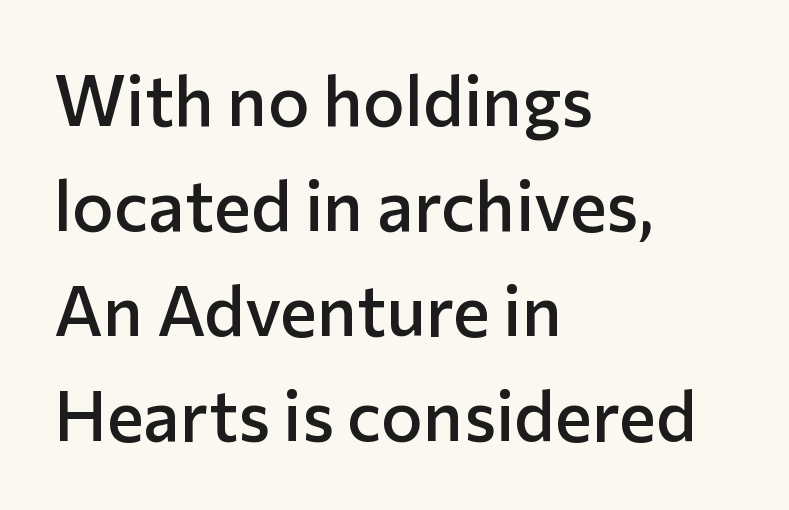
The rendering anchors every line to the left-hand side. Vertical strokes here are truly vertical. Nobody touched the tracking dial on this one. Does the type have serifs? No, each stem ends abruptly.
